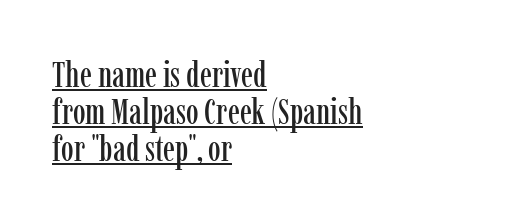
{"serif": "yes", "italic": "no", "width": "condensed", "stroke_contrast": "low", "x_height": "medium", "monospaced": "no", "underline": "yes", "align": "left", "line_spacing": "tight", "line_spacing_ratio": 1.03, "letter_spacing": "normal", "letter_spacing_em": 0.0, "glyph_px": 36}
